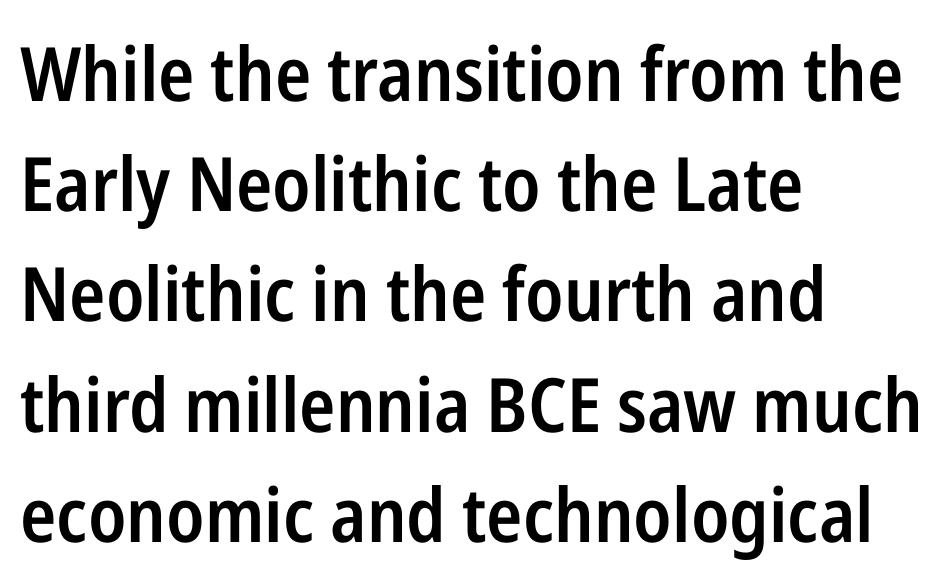
Q: Is the text bold? A: Semi-bold.
Q: Is the text italic (slanted)? A: No, it is upright.
Q: Is the typeface a serif or a sans-serif typeface? A: Sans-serif.
Q: Is the text underlined? A: No.
Q: How is the paragraph aligned? A: Left-aligned.
Q: Is the spacing between letters normal or unusually wide? A: Normal.
Q: Is the spacing between lines tight, normal or loose? A: Normal.
Q: Width (condensed, normal, or wide)? A: Condensed.
Q: Stroke contrast? A: Low.
Q: x-height? A: Medium.
Q: Monospaced? A: No.
